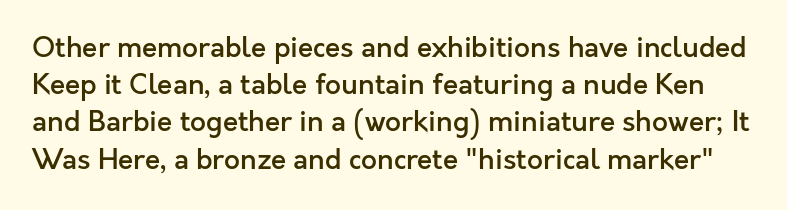
Q: Is the text bold? A: Semi-bold.
Q: Is the text italic (slanted)? A: No, it is upright.
Q: Is the typeface a serif or a sans-serif typeface? A: Sans-serif.
Q: Is the text underlined? A: No.
Q: Is the spacing between letters normal or unusually wide? A: Normal.
Q: Is the spacing between lines tight, normal or loose? A: Normal.
Q: Width (condensed, normal, or wide)? A: Normal.
Q: x-height? A: Medium.
Q: Monospaced? A: No.
